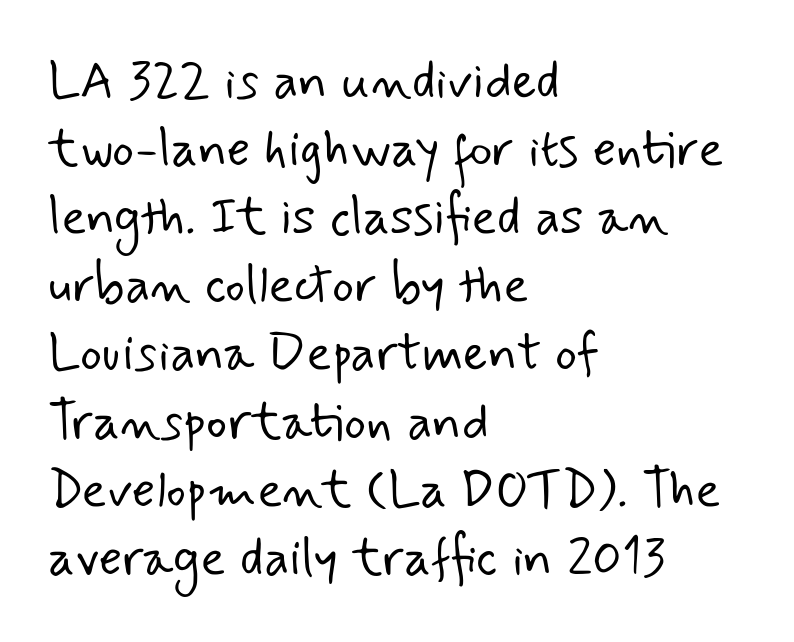
The image shows 52 px light sans-serif type; set left-aligned, normal line spacing (1.31x), normal letter spacing, not underlined; low stroke contrast and a small x-height.
